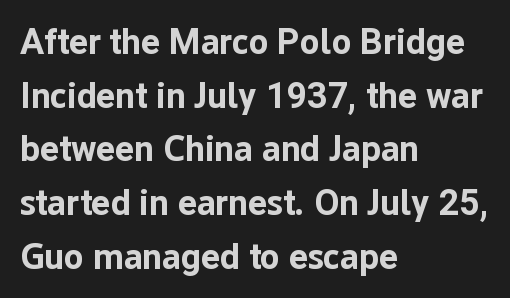
Q: Is the text bold? A: Yes.
Q: Is the text italic (slanted)? A: No, it is upright.
Q: Is the typeface a serif or a sans-serif typeface? A: Sans-serif.
Q: Is the text underlined? A: No.
Q: How is the paragraph aligned? A: Left-aligned.
Q: Is the spacing between letters normal or unusually wide? A: Normal.
Q: Is the spacing between lines tight, normal or loose? A: Normal.
Q: Width (condensed, normal, or wide)? A: Normal.
Q: Stroke contrast? A: Low.
Q: x-height? A: Medium.
Q: Monospaced? A: No.
